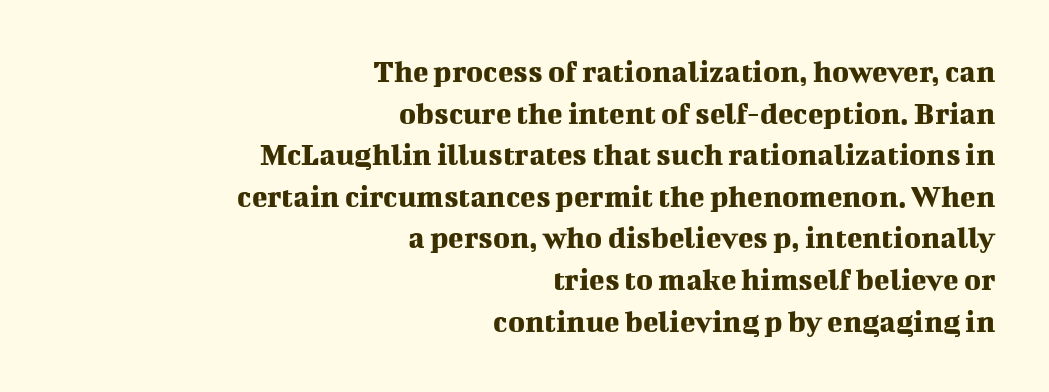
Q: Is the text italic (slanted)? A: No, it is upright.
Q: Is the typeface a serif or a sans-serif typeface? A: Serif.
Q: Is the text underlined? A: No.
Q: How is the paragraph aligned? A: Right-aligned.
Q: Is the spacing between letters normal or unusually wide? A: Normal.
Q: Is the spacing between lines tight, normal or loose? A: Normal.
Q: Width (condensed, normal, or wide)? A: Normal.
Q: Stroke contrast? A: Medium.
Q: x-height? A: Medium.
Q: Monospaced? A: No.
